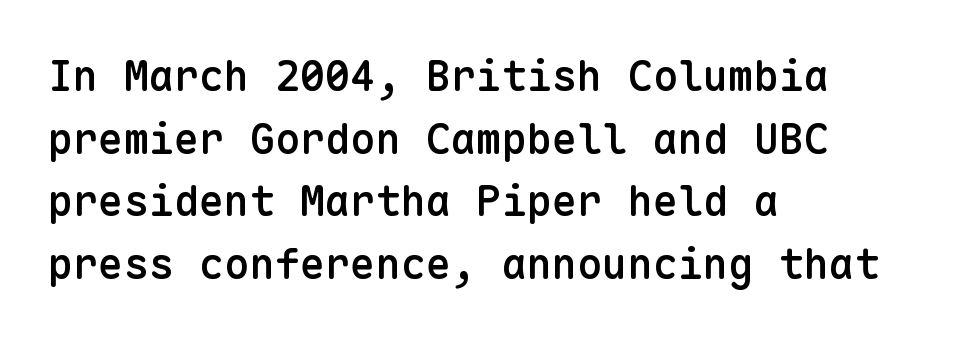
{"serif": "no", "italic": "no", "bold": "semi", "weight": "semibold", "width": "normal", "stroke_contrast": "low", "x_height": "medium", "monospaced": "yes", "underline": "no", "align": "left", "line_spacing": "normal", "line_spacing_ratio": 1.49, "letter_spacing": "normal", "letter_spacing_em": 0.0, "glyph_px": 42}
